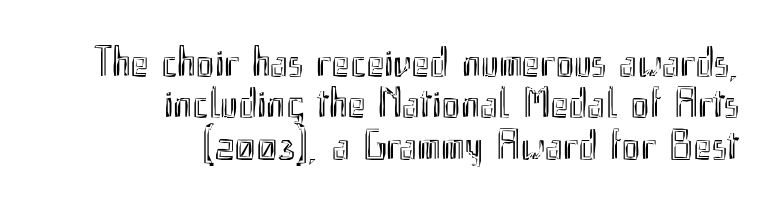
The image shows 43 px condensed type, upright; set right-aligned, tight line spacing (0.96x), normal letter spacing, not underlined; a small x-height.
